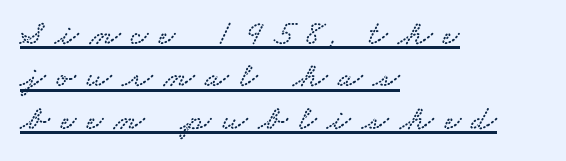
The image shows 35 px wide type; set left-aligned, line spacing 1.21x, unusually wide letter spacing (+0.31 em), underlined; low stroke contrast and a small x-height.
